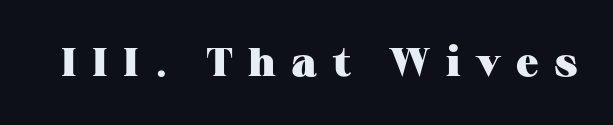
The image shows 40 px heavy, wide serif type, upright; set unusually wide letter spacing (+0.39 em), not underlined; medium stroke contrast and a medium x-height.
